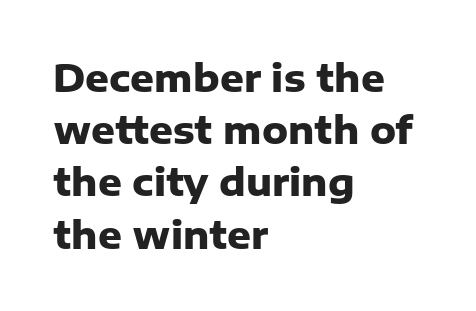
The space beneath each line is pristine and unruled. Horizontal bands of white between lines are of average thickness. Reading down the block, your eye returns to a fixed left position each line. Notice how the stems are strictly vertical — no italics here. Weight check: bold — yes, fully.
